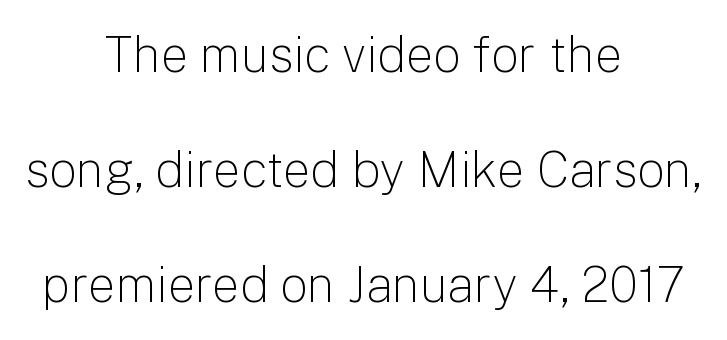
{"serif": "no", "italic": "no", "bold": "no", "weight": "light", "width": "normal", "stroke_contrast": "low", "x_height": "medium", "monospaced": "no", "underline": "no", "align": "center", "line_spacing": "loose", "line_spacing_ratio": 2.35, "letter_spacing": "normal", "letter_spacing_em": 0.0, "glyph_px": 49}
